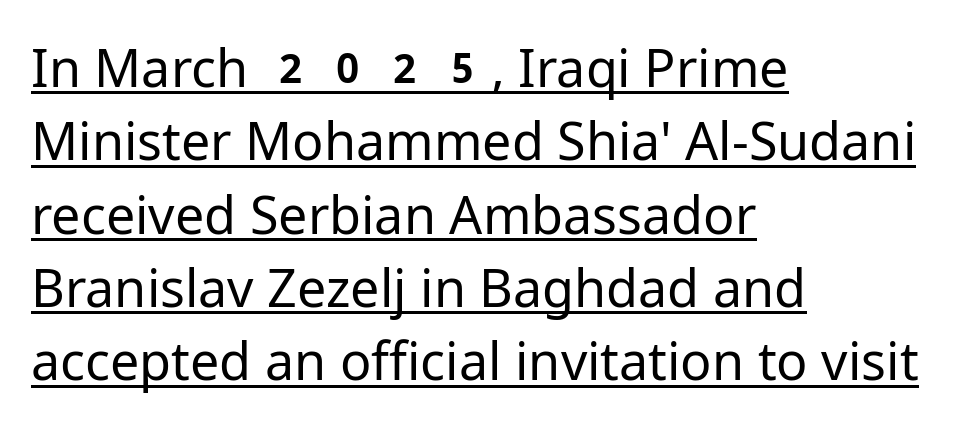
{"serif": "no", "italic": "no", "bold": "no", "weight": "regular", "width": "normal", "stroke_contrast": "low", "x_height": "medium", "monospaced": "no", "underline": "yes", "align": "left", "line_spacing": "normal", "line_spacing_ratio": 1.41, "letter_spacing": "normal", "letter_spacing_em": 0.0, "glyph_px": 52}
